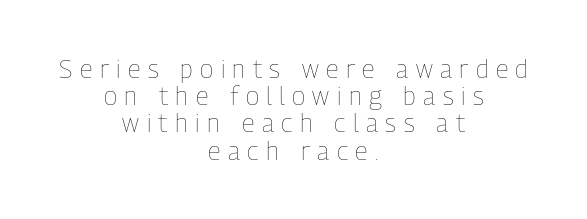
{"italic": "no", "bold": "no", "underline": "no", "align": "center", "line_spacing": "tight", "line_spacing_ratio": 1.09, "letter_spacing": "wide", "letter_spacing_em": 0.3, "glyph_px": 25}
